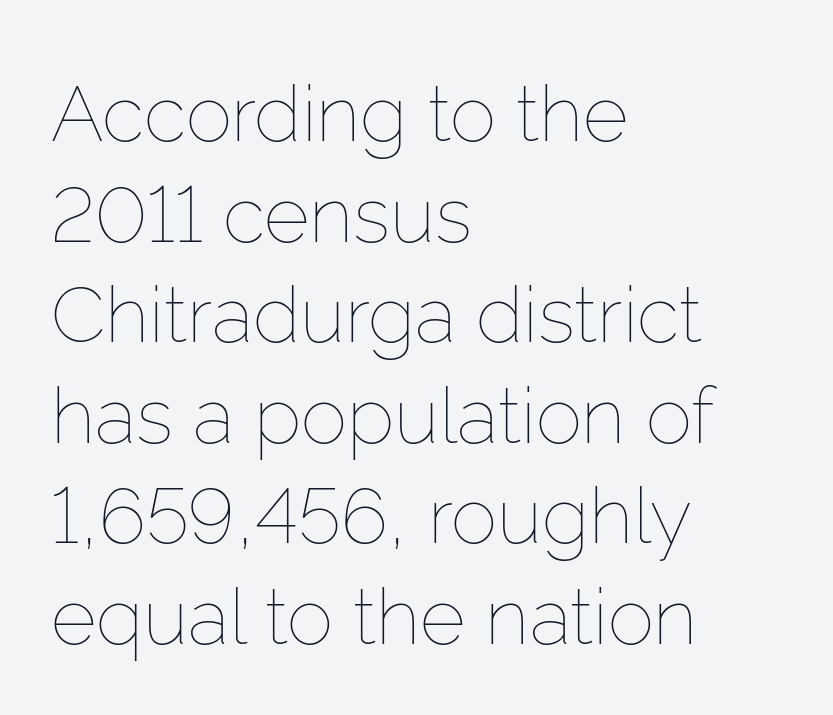
Rule under the text: the space is simply empty. The rendering uses natural spacing where letterforms have individual widths. These lines stack with their left ends in a neat column. Italic? Not at all — the glyphs are vertical.
